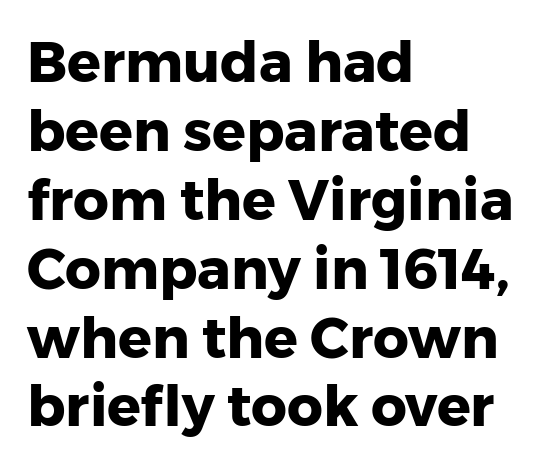
Q: Is the text bold? A: Yes.
Q: Is the text italic (slanted)? A: No, it is upright.
Q: Is the typeface a serif or a sans-serif typeface? A: Sans-serif.
Q: Is the text underlined? A: No.
Q: How is the paragraph aligned? A: Left-aligned.
Q: Is the spacing between letters normal or unusually wide? A: Normal.
Q: Width (condensed, normal, or wide)? A: Normal.
Q: Stroke contrast? A: Low.
Q: x-height? A: Medium.
Q: Monospaced? A: No.
